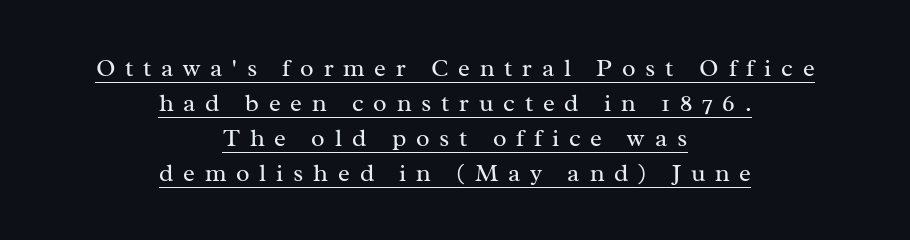
The image shows 25 px text type, upright; set centered, normal line spacing (1.4x), unusually wide letter spacing (+0.39 em), underlined.
